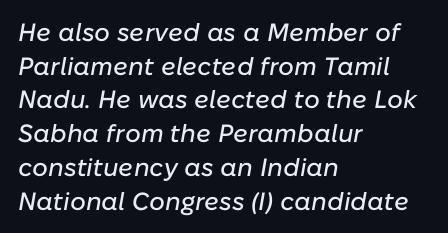
{"italic": "yes", "lean": "right", "slant_degrees": 10, "underline": "no", "align": "left", "line_spacing": "normal", "line_spacing_ratio": 1.35, "letter_spacing": "normal", "letter_spacing_em": 0.0, "glyph_px": 25}
